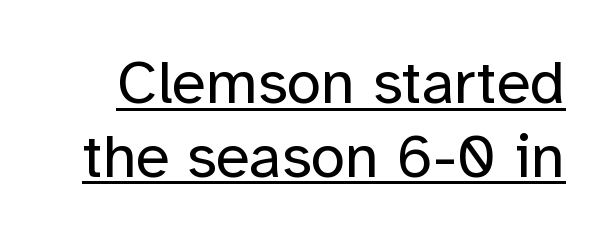
The rendering keeps characters at their native spacing. A continuous stroke trails under the words, as in a hyperlink. This rendering employs a face without finishing strokes, i.e., a sans-serif. The face looks like a standard text weight, possibly lighter. Looks like regular typesetting: each glyph gets only the width it needs. The letters stand straight up with perfectly vertical stems.
